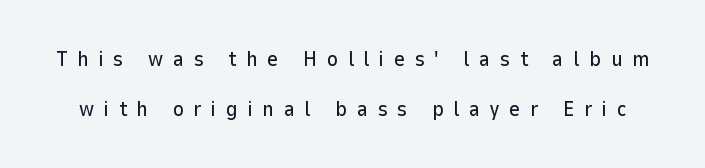
The image shows 21 px text type, upright; set loose line spacing (2.38x), unusually wide letter spacing (+0.46 em), not underlined.
